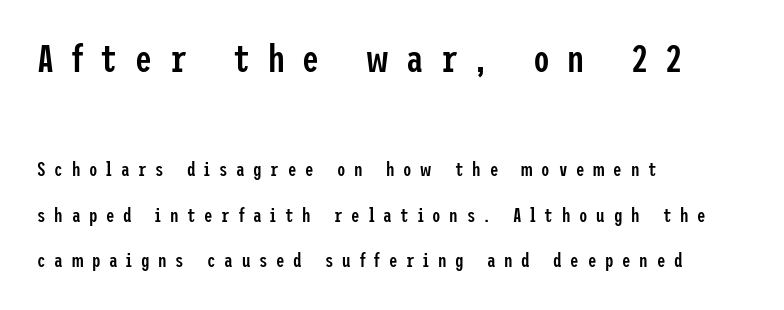
{"serif": "no", "italic": "no", "bold": "semi", "weight": "semibold", "width": "condensed", "stroke_contrast": "low", "x_height": "medium", "underline": "no", "align": "left", "line_spacing": "loose", "line_spacing_ratio": 2.39, "letter_spacing": "wide", "letter_spacing_em": 0.46, "larger_block": "first", "size_ratio": 2.0, "glyph_px": 38}
